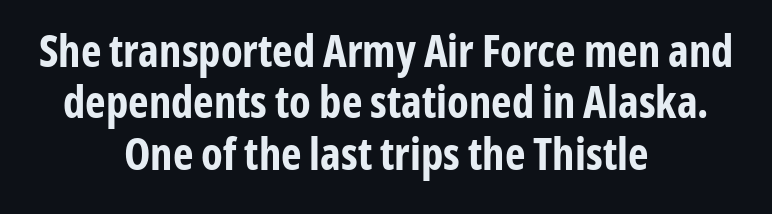
These lines are rendered in a variable-pitch font. The specimen omits any rule beneath the text block's lines. Type style note: lacks serifs. Spacing between characters is what you'd get straight out of the box. You can tell it's not italic because the verticals are truly vertical. Alignment: centered.
